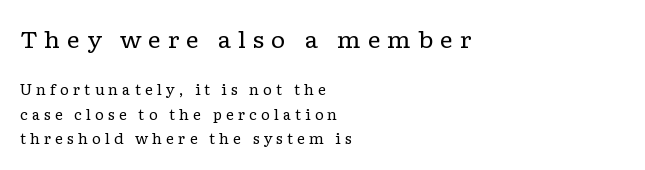
{"italic": "no", "bold": "no", "underline": "no", "align": "left", "line_spacing_ratio": 1.74, "letter_spacing": "wide", "letter_spacing_em": 0.28, "larger_block": "first", "size_ratio": 1.64, "glyph_px": 23}
